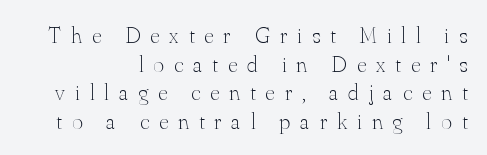
{"italic": "no", "bold": "no", "underline": "no", "align": "right", "line_spacing_ratio": 1.24, "letter_spacing": "wide", "letter_spacing_em": 0.44, "glyph_px": 23}
